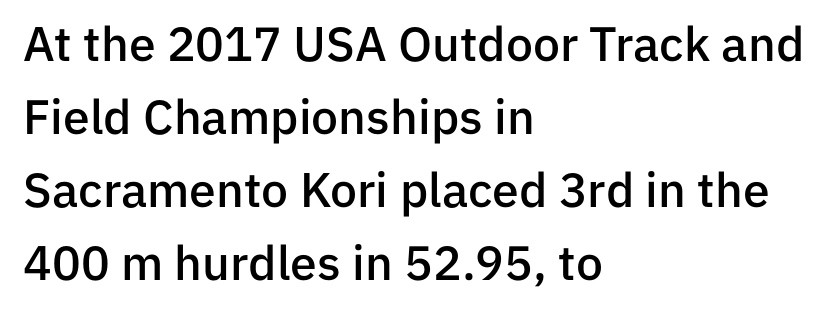
Q: Is the text bold? A: Semi-bold.
Q: Is the text italic (slanted)? A: No, it is upright.
Q: Is the typeface a serif or a sans-serif typeface? A: Sans-serif.
Q: Is the text underlined? A: No.
Q: How is the paragraph aligned? A: Left-aligned.
Q: Is the spacing between letters normal or unusually wide? A: Normal.
Q: Is the spacing between lines tight, normal or loose? A: Normal.
Q: Width (condensed, normal, or wide)? A: Normal.
Q: Stroke contrast? A: Low.
Q: x-height? A: Medium.
Q: Monospaced? A: No.
